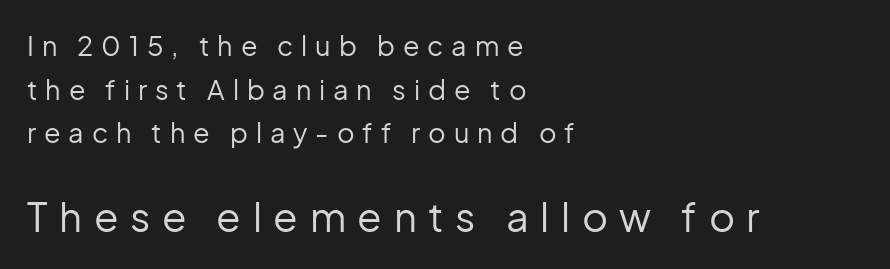
Q: Is the text bold? A: No.
Q: Is the text italic (slanted)? A: No, it is upright.
Q: Is the typeface a serif or a sans-serif typeface? A: Sans-serif.
Q: Is the text underlined? A: No.
Q: How is the paragraph aligned? A: Left-aligned.
Q: Is the spacing between letters normal or unusually wide? A: Unusually wide.
Q: Is the spacing between lines tight, normal or loose? A: Normal.
Q: Which block of text is set in a larger size, the first (top) or the second (bottom)? A: The second (bottom) one.
Q: Width (condensed, normal, or wide)? A: Normal.
Q: Stroke contrast? A: Low.
Q: x-height? A: Medium.
Q: Monospaced? A: No.
